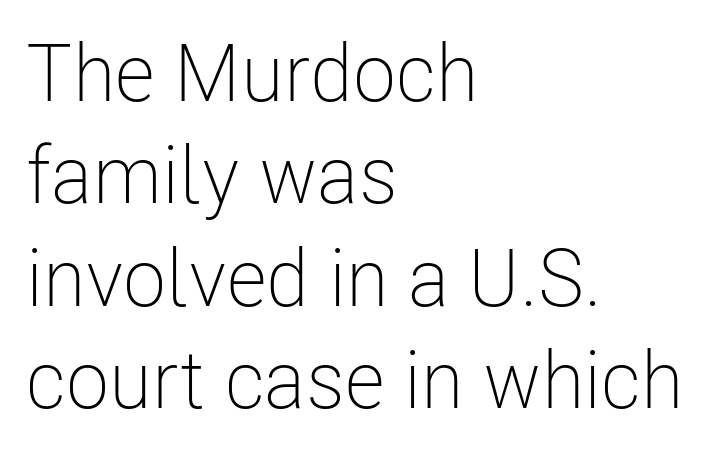
{"serif": "no", "italic": "no", "bold": "no", "weight": "light", "width": "condensed", "stroke_contrast": "low", "x_height": "medium", "monospaced": "no", "underline": "no", "align": "left", "line_spacing": "normal", "line_spacing_ratio": 1.28, "letter_spacing": "normal", "letter_spacing_em": 0.0, "glyph_px": 80}
